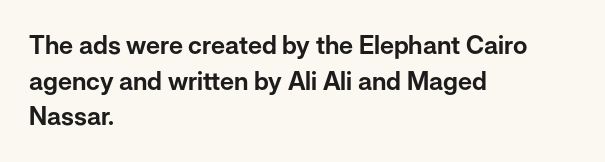
Q: Is the text italic (slanted)? A: No, it is upright.
Q: Is the text underlined? A: No.
Q: How is the paragraph aligned? A: Left-aligned.
Q: Is the spacing between letters normal or unusually wide? A: Normal.
Q: Is the spacing between lines tight, normal or loose? A: Normal.
